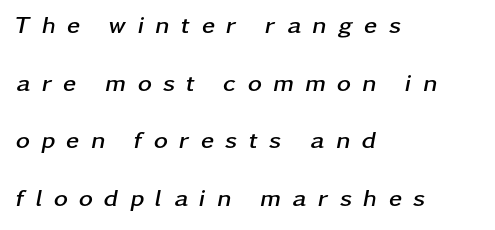
{"italic": "yes", "lean": "right", "slant_degrees": 11, "bold": "yes", "underline": "no", "align": "left", "line_spacing": "loose", "line_spacing_ratio": 2.4, "letter_spacing": "wide", "letter_spacing_em": 0.47, "glyph_px": 24}
